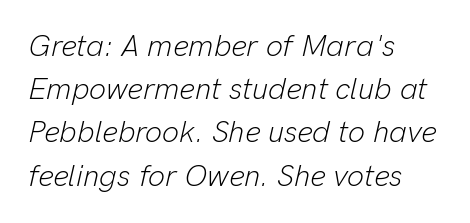
The image shows 30 px light type, italic (leaning right); set left-aligned, normal line spacing (1.44x), normal letter spacing, not underlined; low stroke contrast and a medium x-height.
